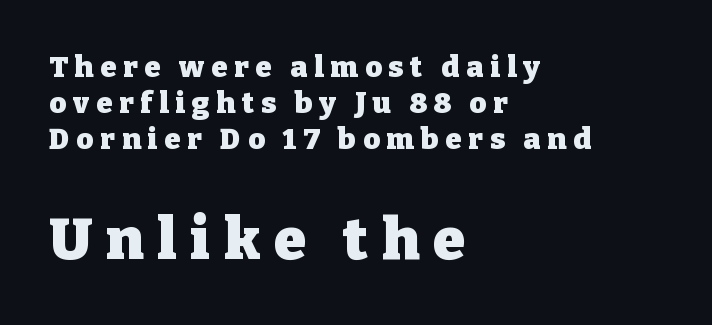
The image shows 58 px heavy serif type, upright; set left-aligned, normal line spacing (1.25x), unusually wide letter spacing (+0.24 em), not underlined; the second (bottom) block is 2.0x larger; low stroke contrast and a medium x-height.
